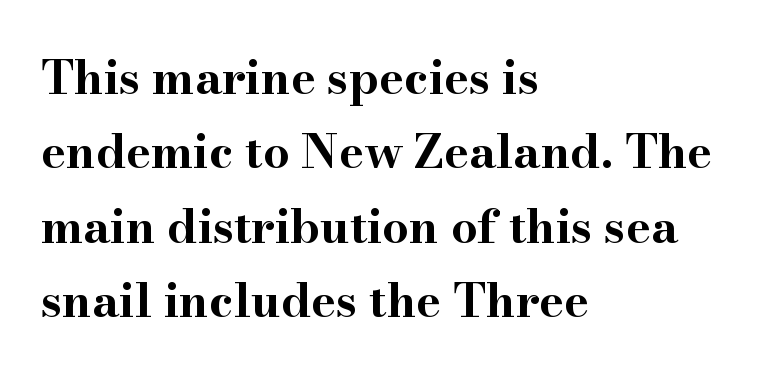
The image shows 47 px bold, wide serif type, upright; set left-aligned, normal line spacing (1.58x), normal letter spacing, not underlined; high stroke contrast and a small x-height.
